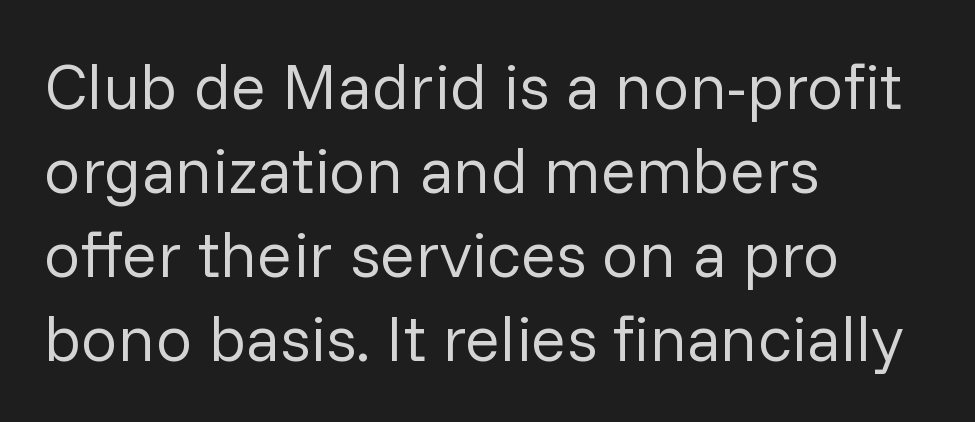
{"serif": "no", "italic": "no", "bold": "no", "weight": "regular", "width": "normal", "stroke_contrast": "low", "x_height": "medium", "monospaced": "no", "underline": "no", "align": "left", "line_spacing": "normal", "line_spacing_ratio": 1.29, "letter_spacing": "normal", "letter_spacing_em": 0.0, "glyph_px": 65}
